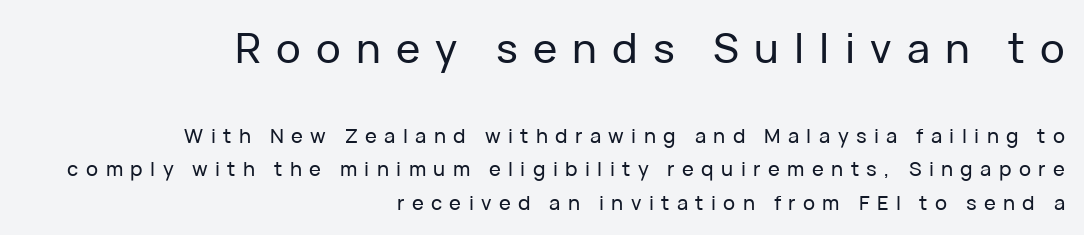
{"serif": "no", "italic": "no", "width": "normal", "stroke_contrast": "low", "x_height": "medium", "monospaced": "no", "underline": "no", "align": "right", "line_spacing": "normal", "line_spacing_ratio": 1.68, "letter_spacing": "wide", "letter_spacing_em": 0.37, "larger_block": "first", "size_ratio": 2.05, "glyph_px": 41}
